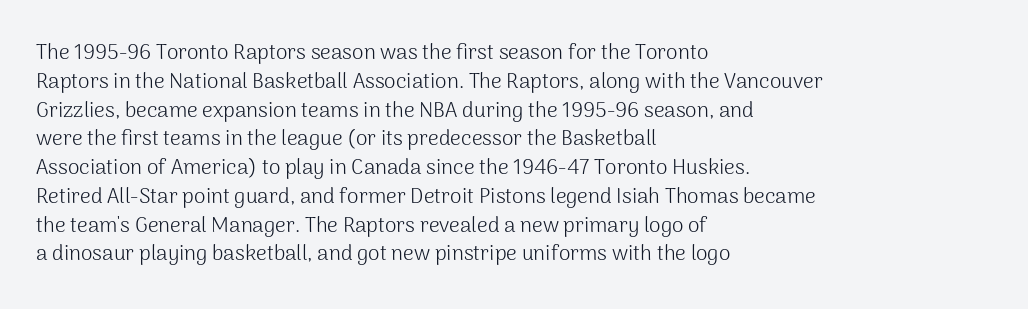
{"italic": "no", "bold": "no", "underline": "no", "align": "left", "line_spacing": "normal", "line_spacing_ratio": 1.37, "letter_spacing": "normal", "letter_spacing_em": 0.0, "glyph_px": 21}
